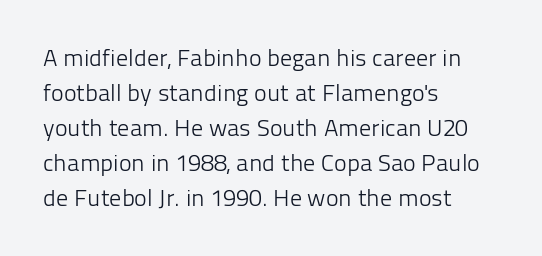
The image shows 24 px text type, upright; set left-aligned, normal line spacing (1.46x), normal letter spacing, not underlined.
